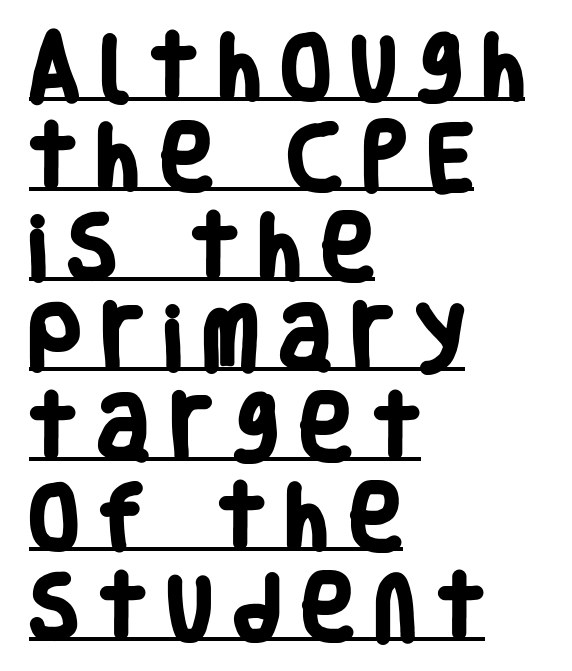
{"serif": "no", "bold": "yes", "weight": "heavy", "width": "condensed", "stroke_contrast": "low", "x_height": "large", "monospaced": "no", "underline": "yes", "align": "left", "line_spacing": "normal", "line_spacing_ratio": 1.25, "letter_spacing": "wide", "letter_spacing_em": 0.29, "glyph_px": 72}
